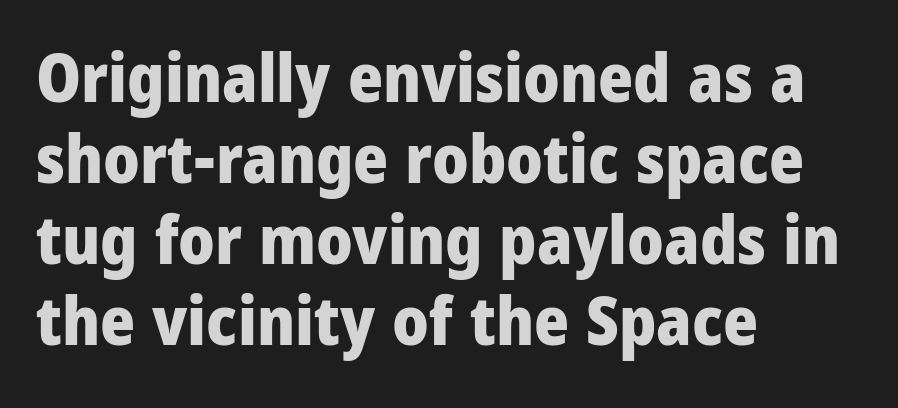
{"serif": "no", "italic": "no", "bold": "yes", "weight": "heavy", "width": "condensed", "stroke_contrast": "low", "x_height": "large", "monospaced": "no", "underline": "no", "align": "left", "line_spacing_ratio": 1.21, "letter_spacing": "normal", "letter_spacing_em": 0.0, "glyph_px": 67}
